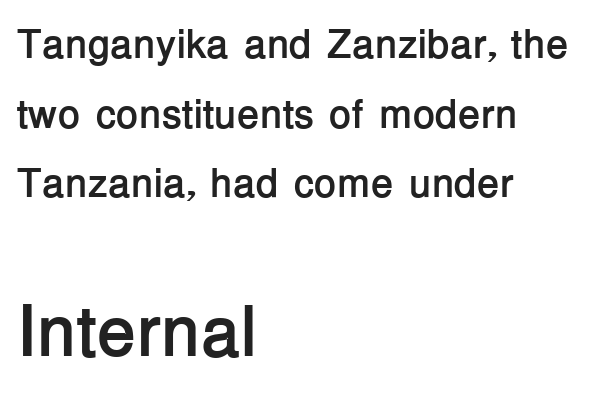
The image shows 72 px semibold sans-serif type, upright; set left-aligned, normal line spacing (1.7x), normal letter spacing, not underlined; the second (bottom) block is 1.76x larger; low stroke contrast and a medium x-height.
